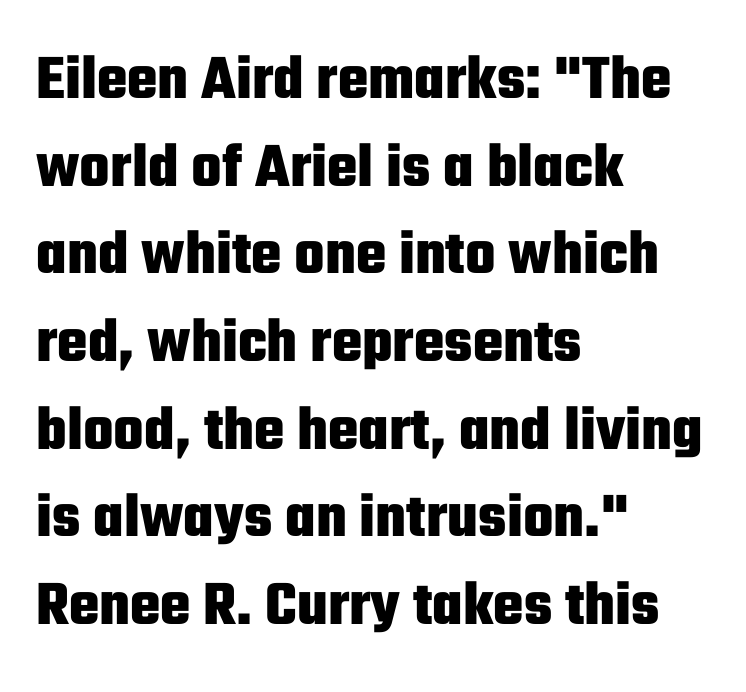
One glance says typical: line gaps are just what's usual. Spacing verdict: proportional, widths tailored to each character. The string is rendered with underlining switched off. Notice how the passage keeps a crisp vertical edge on the left only.
